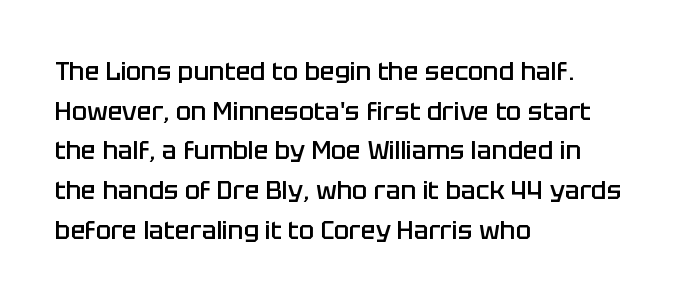
{"italic": "no", "bold": "semi", "underline": "no", "align": "left", "line_spacing": "normal", "line_spacing_ratio": 1.59, "letter_spacing": "normal", "letter_spacing_em": 0.0, "glyph_px": 25}
